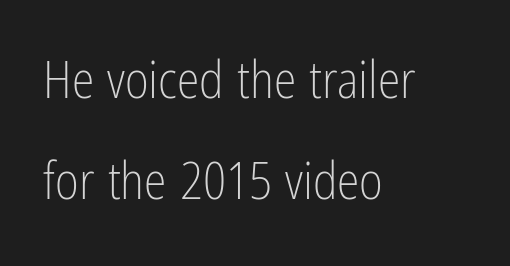
The image shows 51 px light, condensed sans-serif type, upright; set left-aligned, loose line spacing (1.99x), normal letter spacing, not underlined; low stroke contrast and a medium x-height.
